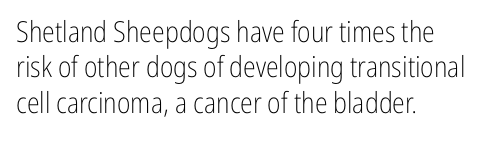
The image shows 29 px light, condensed sans-serif type, upright; set left-aligned, line spacing 1.22x, normal letter spacing, not underlined; low stroke contrast and a medium x-height.
